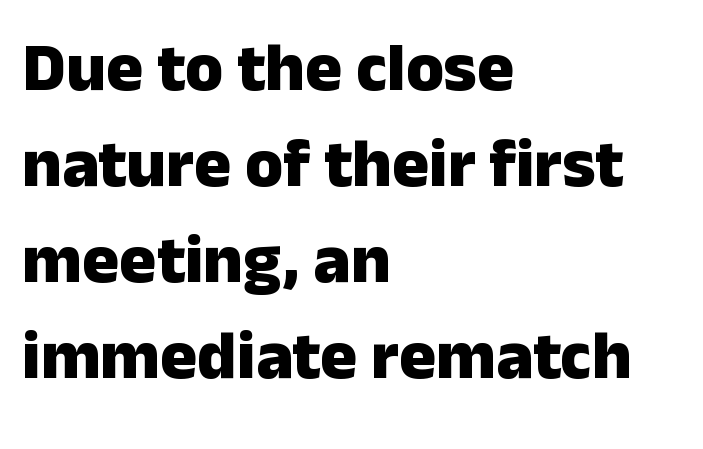
{"serif": "no", "italic": "no", "bold": "yes", "weight": "heavy", "width": "normal", "stroke_contrast": "low", "x_height": "medium", "monospaced": "no", "underline": "no", "align": "left", "line_spacing": "normal", "line_spacing_ratio": 1.39, "letter_spacing": "normal", "letter_spacing_em": 0.0, "glyph_px": 69}
